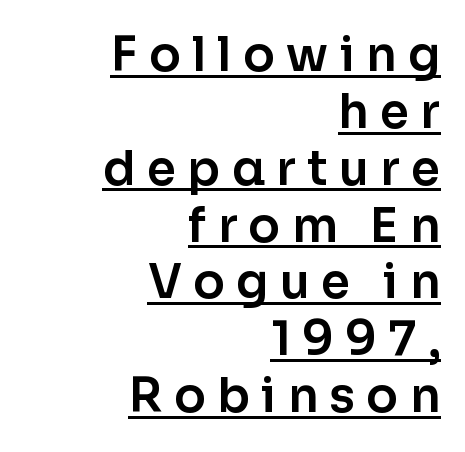
Designer's note — italics off, roman on. These lines are rendered in a variable-pitch font. No feet cap the strokes, marking this as sans-serif type. The type is letterspaced generously, with wide tracking. This rendering features underlined lettering. Does the copy run flush right? Yes — the right margin is perfectly even.
